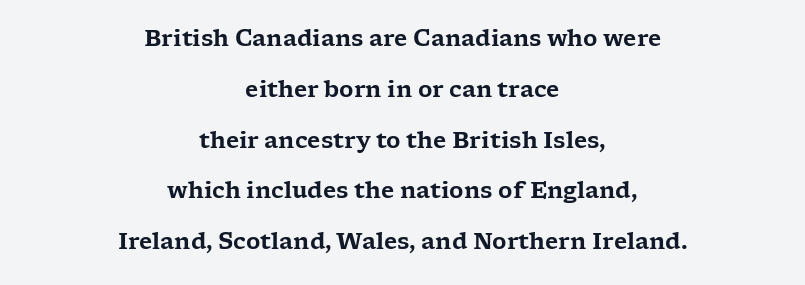
{"italic": "no", "underline": "no", "align": "center", "line_spacing": "loose", "line_spacing_ratio": 2.31, "letter_spacing": "normal", "letter_spacing_em": 0.0, "glyph_px": 22}
